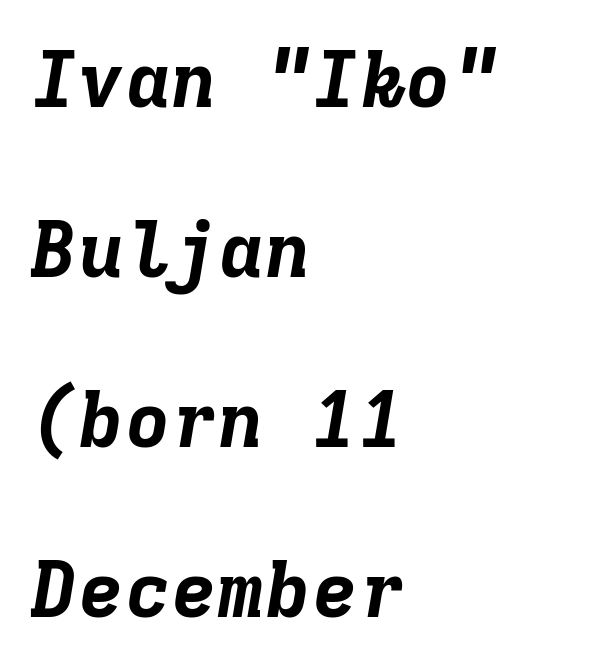
Check under the words: just untouched page. The passage shown is emphatically bold. Every character sits at an angle, as italics do. Leftover space on each line is placed entirely after the last word. Spacing verdict: monospaced, one width for all characters.
